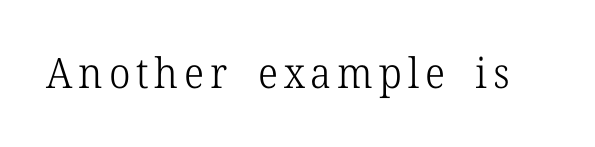
Q: Is the text bold? A: No.
Q: Is the text italic (slanted)? A: No, it is upright.
Q: Is the typeface a serif or a sans-serif typeface? A: Serif.
Q: Is the text underlined? A: No.
Q: Width (condensed, normal, or wide)? A: Normal.
Q: Stroke contrast? A: Low.
Q: x-height? A: Medium.
Q: Monospaced? A: No.
